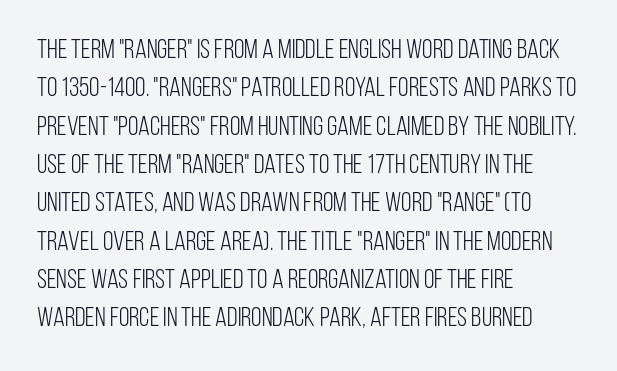
The image shows 27 px text type, upright; set left-aligned, normal line spacing (1.42x), normal letter spacing, not underlined.
